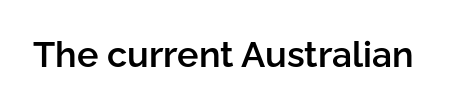
{"serif": "no", "italic": "no", "bold": "semi", "weight": "semibold", "width": "normal", "stroke_contrast": "low", "x_height": "medium", "monospaced": "no", "underline": "no", "letter_spacing": "normal", "letter_spacing_em": 0.0, "glyph_px": 36}
